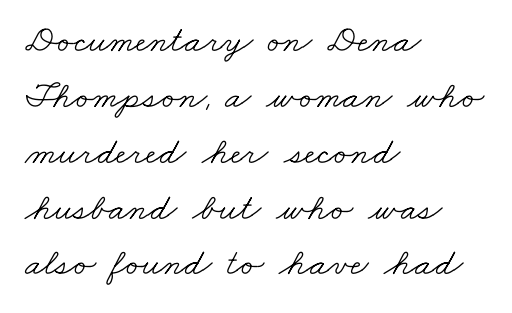
Q: Is the text bold? A: No.
Q: Is the typeface a serif or a sans-serif typeface? A: Serif.
Q: Is the text underlined? A: No.
Q: How is the paragraph aligned? A: Left-aligned.
Q: Is the spacing between letters normal or unusually wide? A: Normal.
Q: Is the spacing between lines tight, normal or loose? A: Normal.
Q: Width (condensed, normal, or wide)? A: Wide.
Q: Stroke contrast? A: Low.
Q: x-height? A: Small.
Q: Monospaced? A: No.
